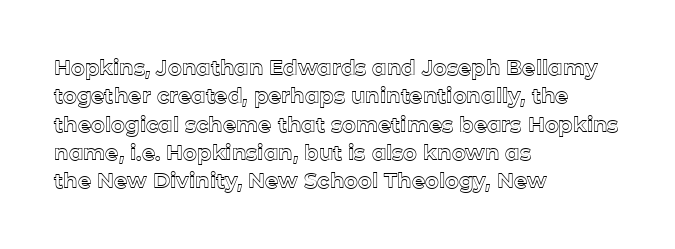
Q: Is the text italic (slanted)? A: No, it is upright.
Q: Is the text underlined? A: No.
Q: How is the paragraph aligned? A: Left-aligned.
Q: Is the spacing between letters normal or unusually wide? A: Normal.
Q: Is the spacing between lines tight, normal or loose? A: Normal.
